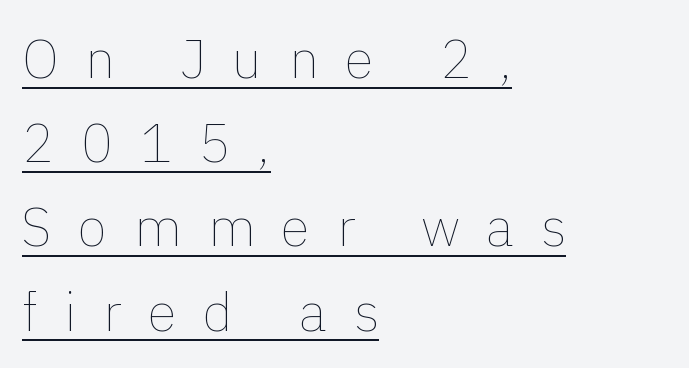
{"italic": "no", "bold": "no", "weight": "thin", "width": "normal", "x_height": "medium", "monospaced": "no", "underline": "yes", "align": "left", "line_spacing": "normal", "line_spacing_ratio": 1.56, "letter_spacing": "wide", "letter_spacing_em": 0.49, "glyph_px": 54}
